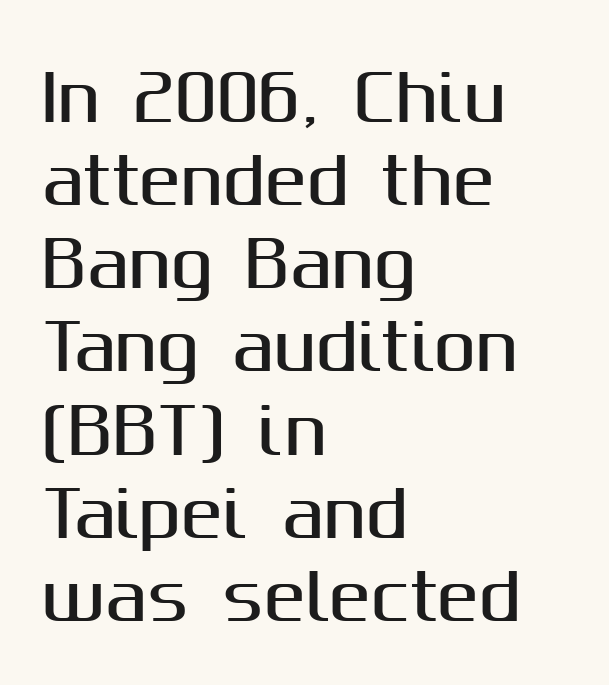
One glance says typical: line gaps are just what's usual. Visually the block forms a straight wall on the left and a jagged coastline on the right. Posture: upright roman. Note: no serifs on the glyphs.
